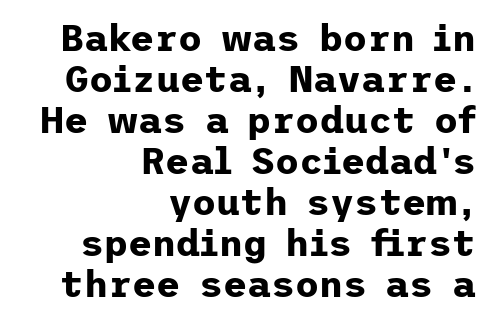
{"serif": "no", "italic": "no", "bold": "yes", "weight": "bold", "width": "normal", "stroke_contrast": "low", "x_height": "medium", "underline": "no", "align": "right", "line_spacing": "tight", "line_spacing_ratio": 1.11, "letter_spacing": "normal", "letter_spacing_em": 0.0, "glyph_px": 37}
